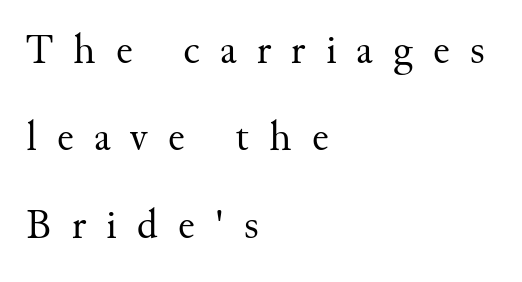
{"serif": "yes", "italic": "no", "bold": "no", "weight": "regular", "width": "normal", "stroke_contrast": "medium", "x_height": "small", "monospaced": "no", "underline": "no", "align": "left", "line_spacing": "loose", "line_spacing_ratio": 2.08, "letter_spacing": "wide", "letter_spacing_em": 0.48, "glyph_px": 42}
